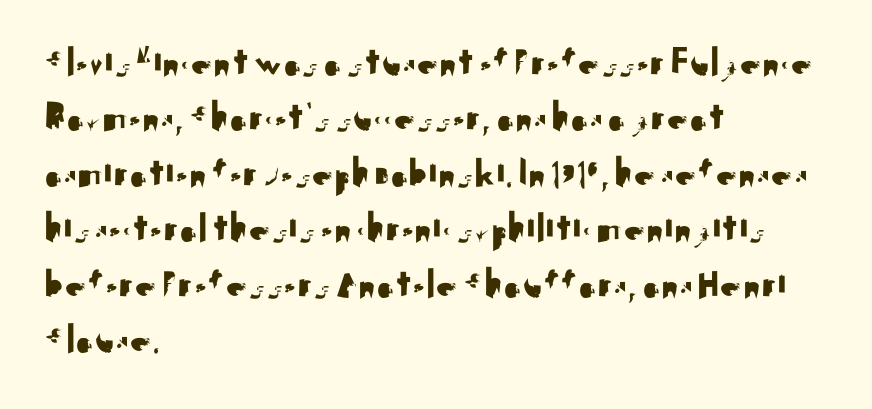
Q: Is the text italic (slanted)? A: No, it is upright.
Q: Is the typeface a serif or a sans-serif typeface? A: Sans-serif.
Q: Is the text underlined? A: No.
Q: How is the paragraph aligned? A: Left-aligned.
Q: Is the spacing between letters normal or unusually wide? A: Normal.
Q: Is the spacing between lines tight, normal or loose? A: Normal.
Q: Width (condensed, normal, or wide)? A: Normal.
Q: Stroke contrast? A: Medium.
Q: x-height? A: Small.
Q: Monospaced? A: No.
